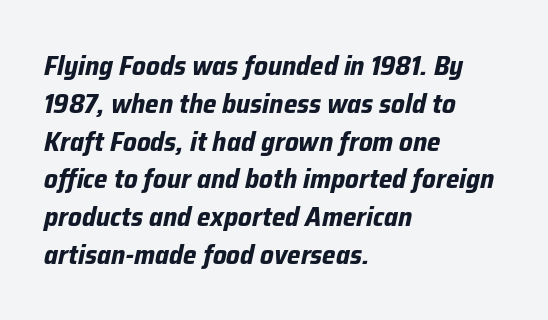
{"italic": "yes", "lean": "right", "slant_degrees": 12, "bold": "yes", "underline": "no", "align": "left", "line_spacing": "normal", "line_spacing_ratio": 1.4, "letter_spacing": "normal", "letter_spacing_em": 0.0, "glyph_px": 27}
